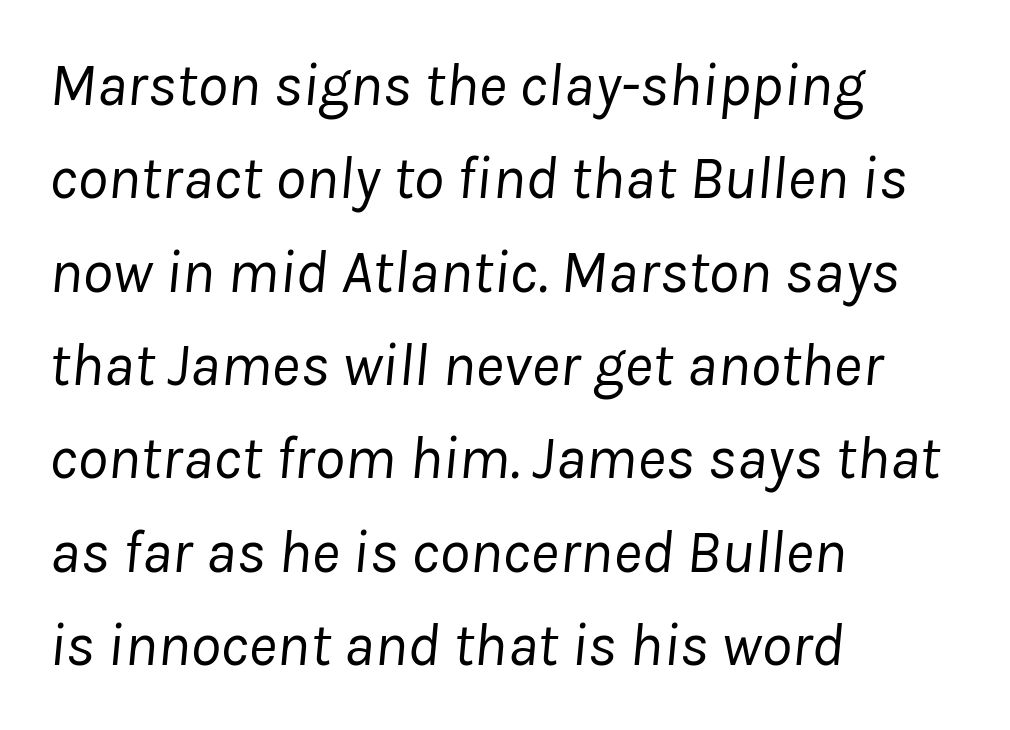
Q: Is the text bold? A: No.
Q: Is the text italic (slanted)? A: Yes, it leans right by about 8 degrees.
Q: Is the text underlined? A: No.
Q: How is the paragraph aligned? A: Left-aligned.
Q: Is the spacing between letters normal or unusually wide? A: Normal.
Q: Is the spacing between lines tight, normal or loose? A: Normal.
Q: Width (condensed, normal, or wide)? A: Normal.
Q: Stroke contrast? A: Low.
Q: x-height? A: Medium.
Q: Monospaced? A: No.
